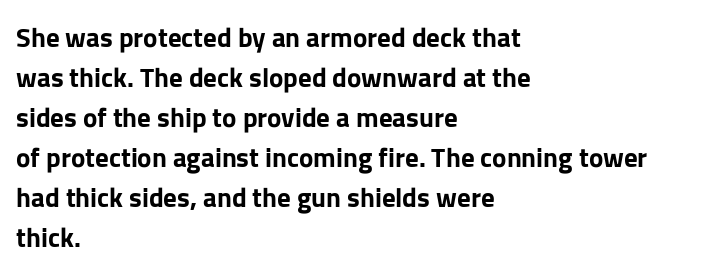
Q: Is the text bold? A: Yes.
Q: Is the text italic (slanted)? A: No, it is upright.
Q: Is the text underlined? A: No.
Q: How is the paragraph aligned? A: Left-aligned.
Q: Is the spacing between letters normal or unusually wide? A: Normal.
Q: Is the spacing between lines tight, normal or loose? A: Normal.
